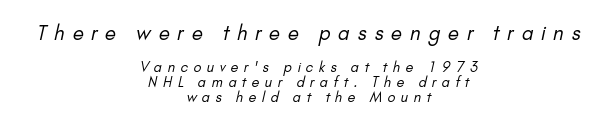
{"bold": "no", "underline": "no", "align": "center", "line_spacing": "tight", "line_spacing_ratio": 1.08, "letter_spacing": "wide", "letter_spacing_em": 0.39, "larger_block": "first", "size_ratio": 1.43, "glyph_px": 20}
